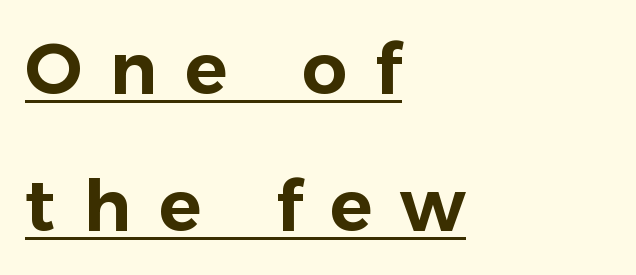
What kind of face is this? One without serifs — a sans. Short note: letters widely spaced. The designer dialed line spacing up above the default. Is the block centered? No — it sits flush against the left margin. Has an underline been added? It has.
